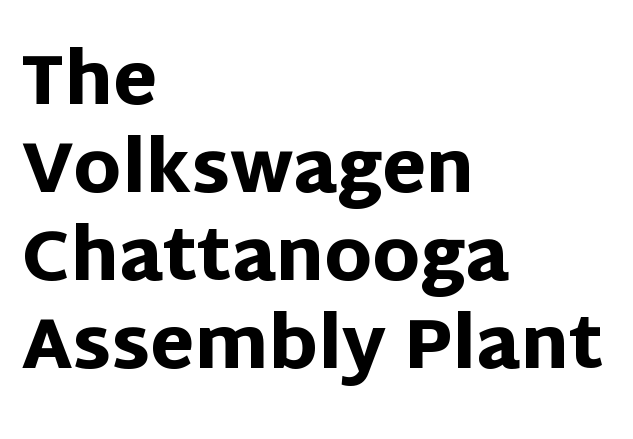
The lines are quadded left. A typesetter would call this proportional, since set widths differ per character. The text was rendered using a sans face with plain stroke endings. This sample uses plain, unmodified letter spacing. The glyphs have the mass of a bold cut. Unlike italic type, these characters show no tilt at all.
